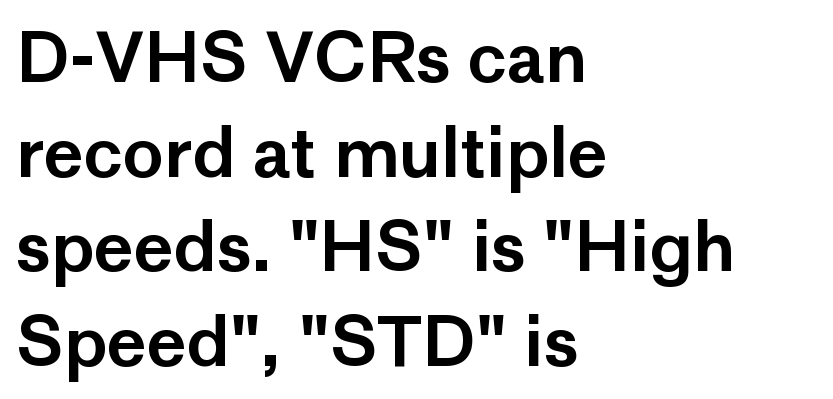
Q: Is the text italic (slanted)? A: No, it is upright.
Q: Is the typeface a serif or a sans-serif typeface? A: Sans-serif.
Q: Is the text underlined? A: No.
Q: How is the paragraph aligned? A: Left-aligned.
Q: Is the spacing between letters normal or unusually wide? A: Normal.
Q: Is the spacing between lines tight, normal or loose? A: Normal.
Q: Width (condensed, normal, or wide)? A: Normal.
Q: Stroke contrast? A: Low.
Q: x-height? A: Medium.
Q: Monospaced? A: No.
